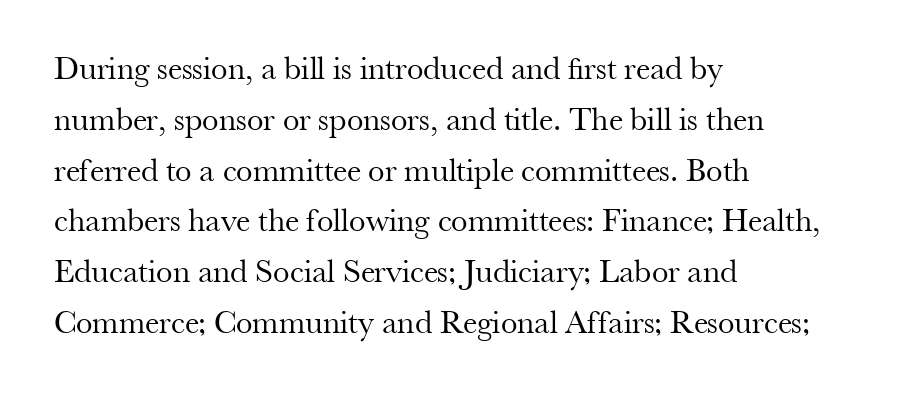
Q: Is the text bold? A: No.
Q: Is the text italic (slanted)? A: No, it is upright.
Q: Is the typeface a serif or a sans-serif typeface? A: Serif.
Q: Is the text underlined? A: No.
Q: How is the paragraph aligned? A: Left-aligned.
Q: Is the spacing between letters normal or unusually wide? A: Normal.
Q: Is the spacing between lines tight, normal or loose? A: Normal.
Q: Width (condensed, normal, or wide)? A: Normal.
Q: Stroke contrast? A: Medium.
Q: x-height? A: Small.
Q: Monospaced? A: No.
